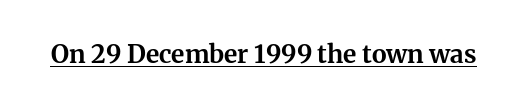
The image shows 25 px bold type, upright; set normal letter spacing, underlined.
